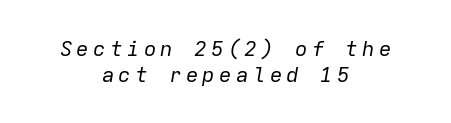
The image shows 21 px text type, italic (leaning right); set centered, line spacing 1.22x, unusually wide letter spacing (+0.2 em), not underlined.
